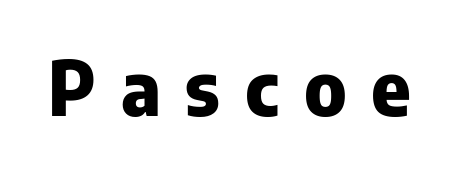
You'd pick this weight for a headline — it's a proper bold. Looks like regular typesetting: each glyph gets only the width it needs. Honestly, the letter spacing is so wide it's the main thing you notice. This rendering features lettering with no underline. A roman cut, with each character standing at attention. The glyphs in this specimen are sans serif.
